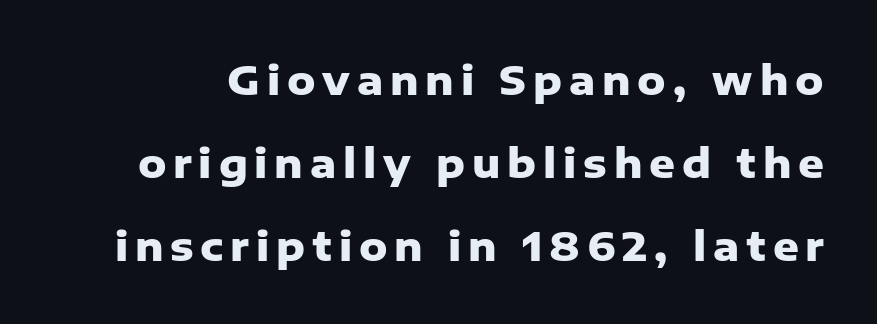
Q: Is the text bold? A: Yes.
Q: Is the text italic (slanted)? A: No, it is upright.
Q: Is the typeface a serif or a sans-serif typeface? A: Sans-serif.
Q: Is the text underlined? A: No.
Q: Is the spacing between lines tight, normal or loose? A: Loose.
Q: Width (condensed, normal, or wide)? A: Normal.
Q: Stroke contrast? A: Low.
Q: x-height? A: Medium.
Q: Monospaced? A: No.
